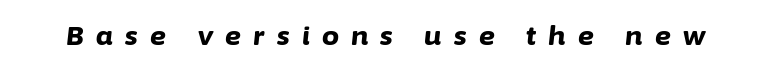
The image shows 27 px bold type, italic (leaning right); set unusually wide letter spacing (+0.46 em), not underlined.
